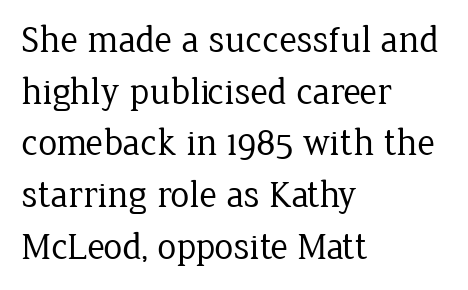
Only glyphs here, with clear space below each row. Honestly, the letter spacing is just normal — you wouldn't notice it. Look at the bottom of the vertical strokes: they flare into serifs here. You can tell it's not italic because the verticals are truly vertical.
